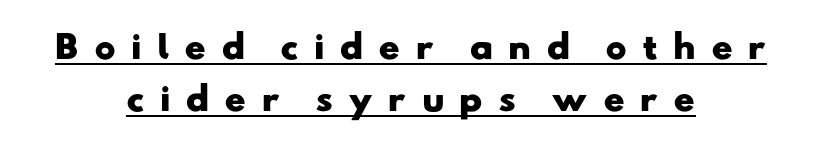
Look at the tracking — it's clearly loosened, letters drifting apart. Underlining? Definitely there. You could not count columns in this text — the font is proportionally spaced. Is the type bold? Yes — the strokes are clearly thick and heavy. This block has exactly the height ordinary leading produces.
